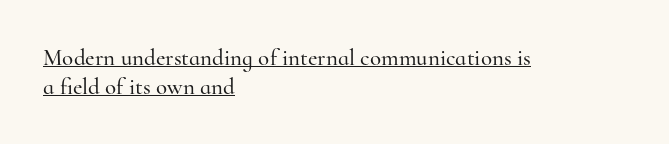
{"italic": "no", "underline": "yes", "align": "left", "line_spacing": "normal", "line_spacing_ratio": 1.25, "letter_spacing": "normal", "letter_spacing_em": 0.0, "glyph_px": 23}
